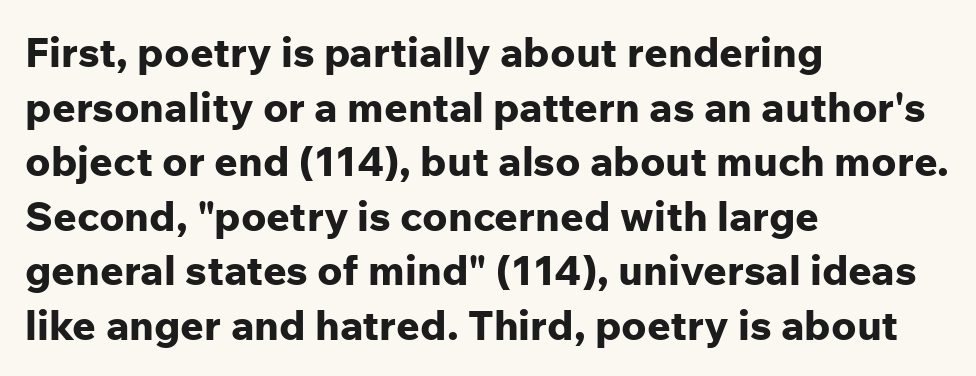
Q: Is the text bold? A: Yes.
Q: Is the text italic (slanted)? A: No, it is upright.
Q: Is the typeface a serif or a sans-serif typeface? A: Sans-serif.
Q: Is the text underlined? A: No.
Q: How is the paragraph aligned? A: Left-aligned.
Q: Is the spacing between letters normal or unusually wide? A: Normal.
Q: Is the spacing between lines tight, normal or loose? A: Normal.
Q: Width (condensed, normal, or wide)? A: Normal.
Q: Stroke contrast? A: Low.
Q: x-height? A: Medium.
Q: Monospaced? A: No.
